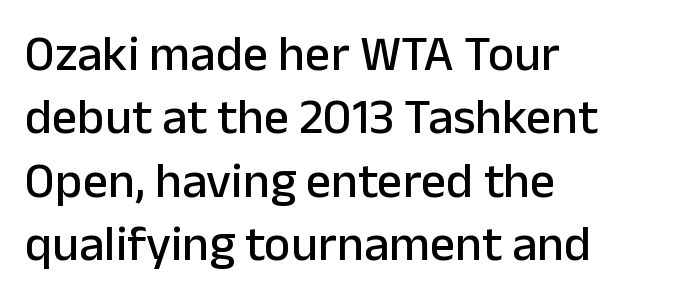
{"serif": "no", "italic": "no", "width": "normal", "stroke_contrast": "low", "x_height": "medium", "monospaced": "no", "underline": "no", "align": "left", "line_spacing": "normal", "line_spacing_ratio": 1.27, "letter_spacing": "normal", "letter_spacing_em": 0.0, "glyph_px": 50}
